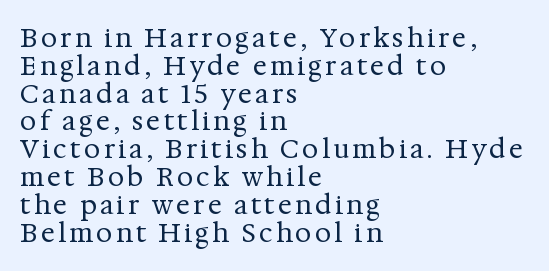
Q: Is the text bold? A: No.
Q: Is the text italic (slanted)? A: No, it is upright.
Q: Is the text underlined? A: No.
Q: How is the paragraph aligned? A: Left-aligned.
Q: Is the spacing between lines tight, normal or loose? A: Tight.
